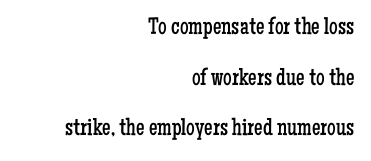
Line ends are locked; line starts wander. Clear beneath every line of the passage. Italic? Not at all — the glyphs are vertical. Does extra space separate the letters? No, they use regular spacing. Ink coverage per letter is moderate at most. The designer dialed line spacing up above the default.
